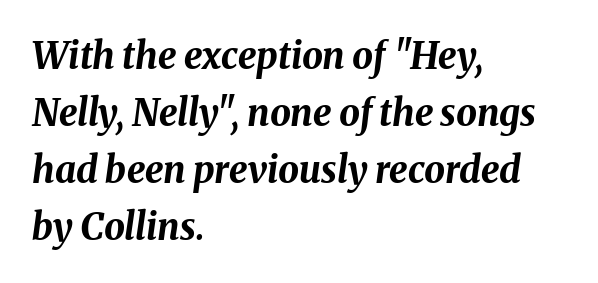
The image shows 37 px bold type, italic (leaning right); set left-aligned, normal line spacing (1.54x), normal letter spacing, not underlined; medium stroke contrast and a medium x-height.
